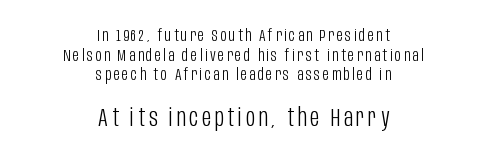
{"italic": "no", "bold": "no", "underline": "no", "align": "center", "line_spacing": "tight", "line_spacing_ratio": 1.15, "larger_block": "second", "size_ratio": 1.47, "glyph_px": 25}
